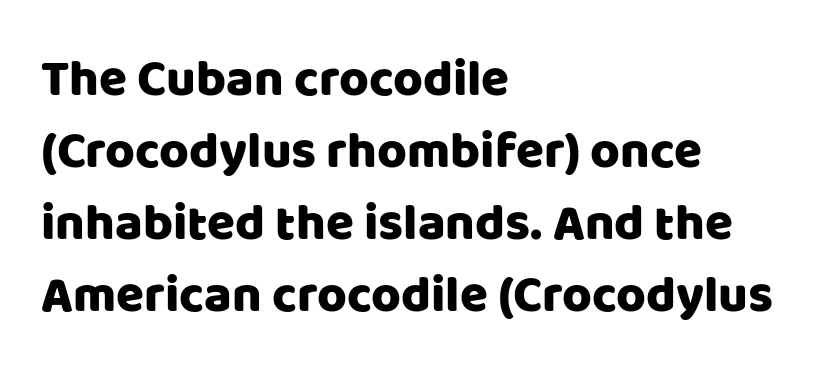
The image shows 51 px sans-serif type, upright; set left-aligned, normal line spacing (1.41x), normal letter spacing, not underlined; low stroke contrast and a large x-height.
